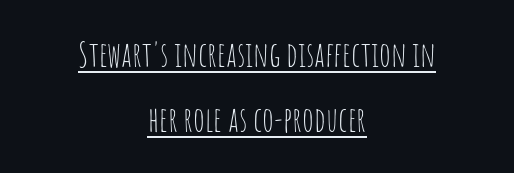
The image shows 34 px thin, condensed sans-serif type, upright; set centered, loose line spacing (1.91x), normal letter spacing, underlined; low stroke contrast and a large x-height.
